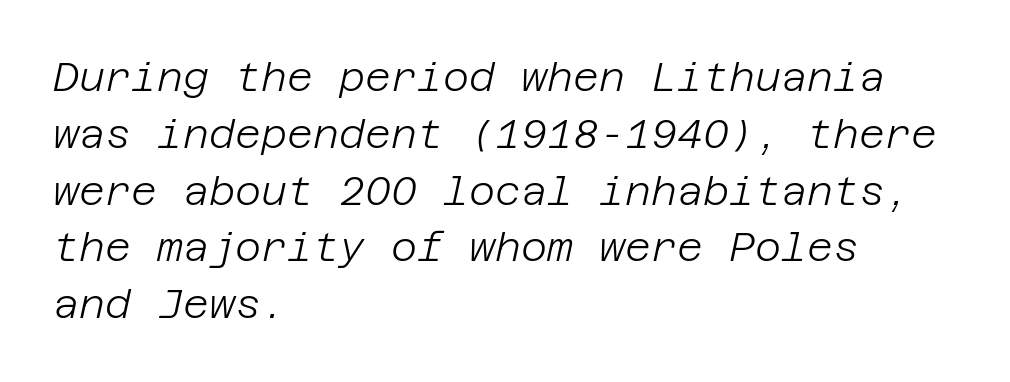
{"italic": "yes", "lean": "right", "slant_degrees": 12, "bold": "no", "weight": "light", "width": "normal", "stroke_contrast": "low", "x_height": "large", "underline": "no", "align": "left", "line_spacing": "normal", "line_spacing_ratio": 1.42, "letter_spacing": "normal", "letter_spacing_em": 0.0, "glyph_px": 40}
